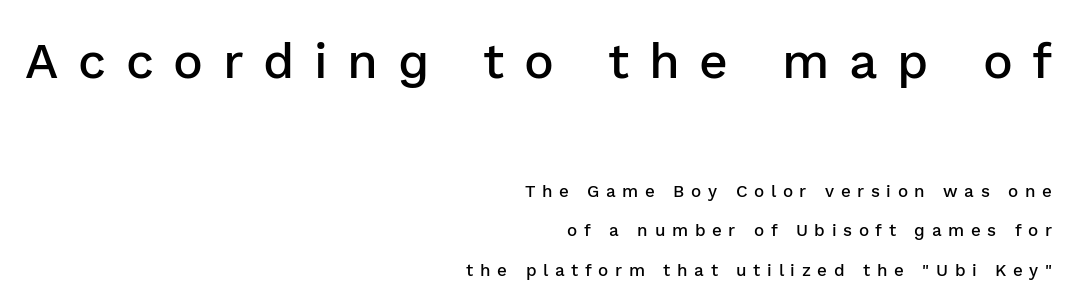
Q: Is the text bold? A: Semi-bold.
Q: Is the text italic (slanted)? A: No, it is upright.
Q: Is the typeface a serif or a sans-serif typeface? A: Sans-serif.
Q: Is the text underlined? A: No.
Q: How is the paragraph aligned? A: Right-aligned.
Q: Is the spacing between letters normal or unusually wide? A: Unusually wide.
Q: Is the spacing between lines tight, normal or loose? A: Loose.
Q: Which block of text is set in a larger size, the first (top) or the second (bottom)? A: The first (top) one.
Q: Width (condensed, normal, or wide)? A: Normal.
Q: Stroke contrast? A: Low.
Q: x-height? A: Medium.
Q: Monospaced? A: No.
